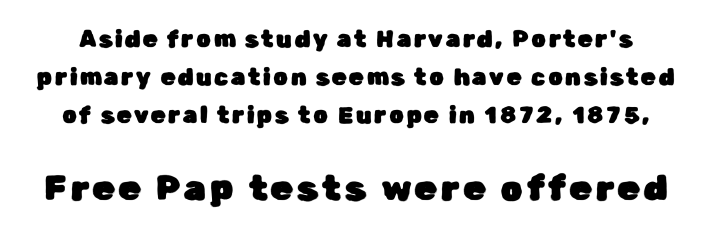
{"serif": "no", "italic": "no", "width": "normal", "stroke_contrast": "low", "x_height": "medium", "monospaced": "no", "underline": "no", "line_spacing": "normal", "line_spacing_ratio": 1.65, "larger_block": "second", "size_ratio": 1.52, "glyph_px": 35}
